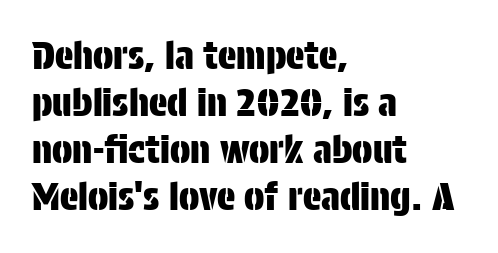
Note the varied advance widths — an 'i' is clearly narrower than an 'm'. Visually the block forms a straight wall on the left and a jagged coastline on the right. The letters stand straight up with perfectly vertical stems. No extra tracking has been applied to these lines. The space beneath each line is pristine and unruled.
